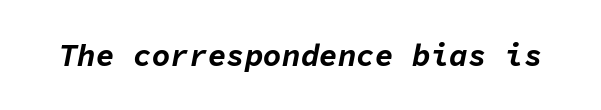
The image shows 31 px bold type, italic (leaning right), monospaced; set normal letter spacing, not underlined; low stroke contrast and a medium x-height.
